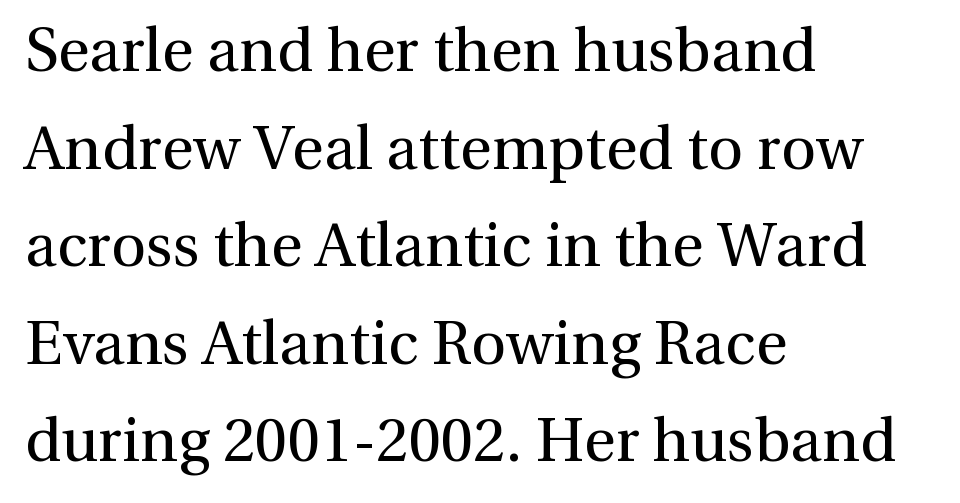
{"serif": "yes", "italic": "no", "bold": "no", "weight": "regular", "width": "normal", "x_height": "medium", "monospaced": "no", "underline": "no", "align": "left", "line_spacing": "normal", "line_spacing_ratio": 1.6, "letter_spacing": "normal", "letter_spacing_em": 0.0, "glyph_px": 61}
